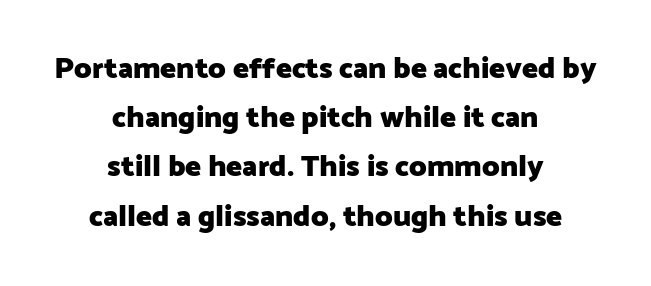
{"serif": "no", "italic": "no", "bold": "yes", "weight": "heavy", "width": "normal", "stroke_contrast": "low", "x_height": "medium", "monospaced": "no", "underline": "no", "align": "center", "line_spacing": "normal", "line_spacing_ratio": 1.64, "letter_spacing": "normal", "letter_spacing_em": 0.0, "glyph_px": 30}
